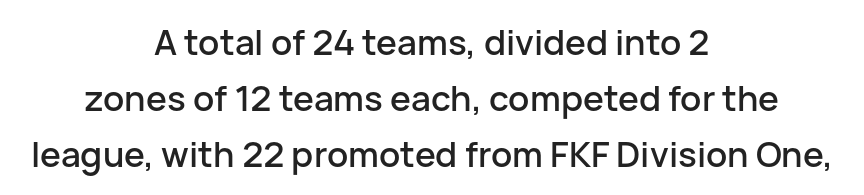
The image shows 35 px sans-serif type, upright; set centered, normal line spacing (1.6x), normal letter spacing, not underlined; low stroke contrast and a medium x-height.
